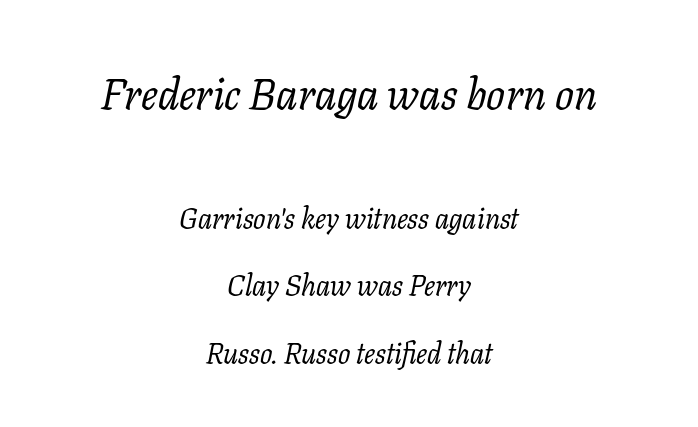
Q: Is the text bold? A: No.
Q: Is the text italic (slanted)? A: Yes, it leans right by about 11 degrees.
Q: Is the typeface a serif or a sans-serif typeface? A: Serif.
Q: Is the text underlined? A: No.
Q: How is the paragraph aligned? A: Centered.
Q: Is the spacing between letters normal or unusually wide? A: Normal.
Q: Is the spacing between lines tight, normal or loose? A: Loose.
Q: Which block of text is set in a larger size, the first (top) or the second (bottom)? A: The first (top) one.
Q: Width (condensed, normal, or wide)? A: Normal.
Q: Stroke contrast? A: Low.
Q: x-height? A: Medium.
Q: Monospaced? A: No.
